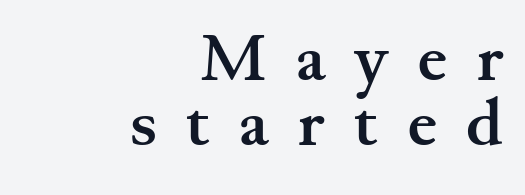
Every row of glyphs terminates at an identical x-position on the right. You can tell from the footed stems that serif type was used. What weight is shown? A full bold with thick strokes. Tall strokes in this sample are plumb rather than angled. These lines have a slow, spaced-out rhythm from letter to letter.
